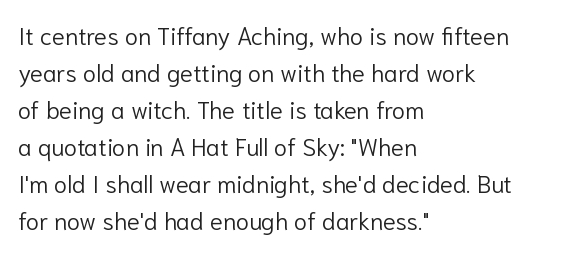
Q: Is the text bold? A: No.
Q: Is the text italic (slanted)? A: No, it is upright.
Q: Is the text underlined? A: No.
Q: How is the paragraph aligned? A: Left-aligned.
Q: Is the spacing between letters normal or unusually wide? A: Normal.
Q: Is the spacing between lines tight, normal or loose? A: Normal.
